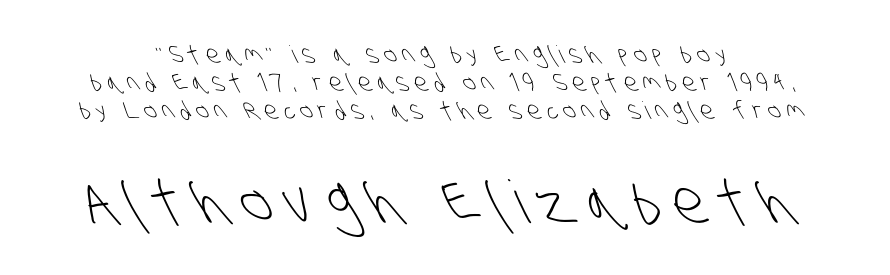
Q: Is the text bold? A: No.
Q: Is the typeface a serif or a sans-serif typeface? A: Sans-serif.
Q: Is the text underlined? A: No.
Q: Is the spacing between letters normal or unusually wide? A: Unusually wide.
Q: Which block of text is set in a larger size, the first (top) or the second (bottom)? A: The second (bottom) one.
Q: Width (condensed, normal, or wide)? A: Condensed.
Q: Stroke contrast? A: Low.
Q: x-height? A: Large.
Q: Monospaced? A: No.
